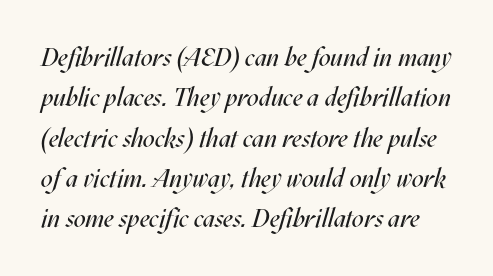
An italicized treatment has been applied to the whole sample. The rows are spaced the way most documents space them. Honestly, the letter spacing is just normal — you wouldn't notice it. Weight: in the light-to-regular range.
